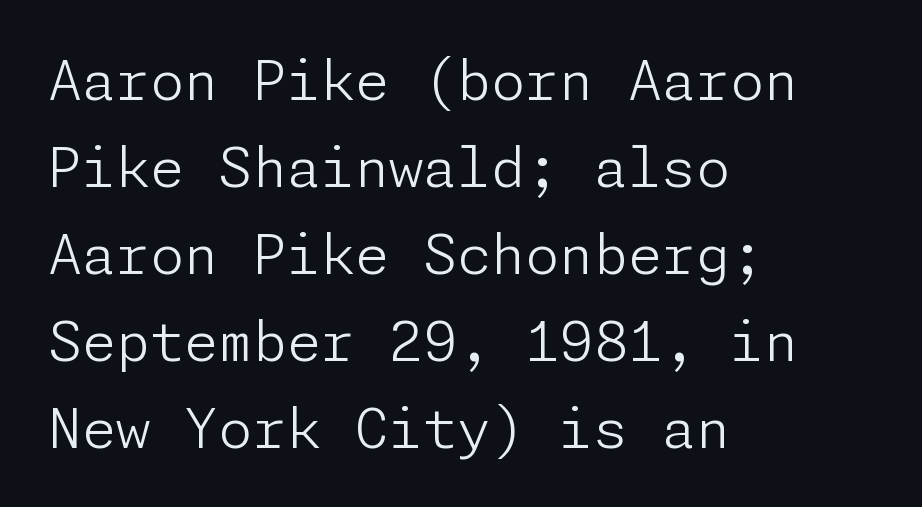
The image shows 55 px light sans-serif type, upright; set left-aligned, normal line spacing (1.58x), normal letter spacing, not underlined; low stroke contrast and a medium x-height.
